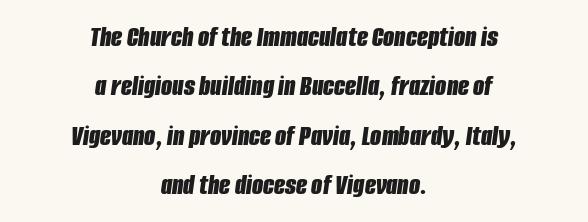
The image shows 29 px bold, condensed type, italic (leaning right); set centered, normal line spacing (1.7x), normal letter spacing, not underlined; low stroke contrast and a large x-height.
